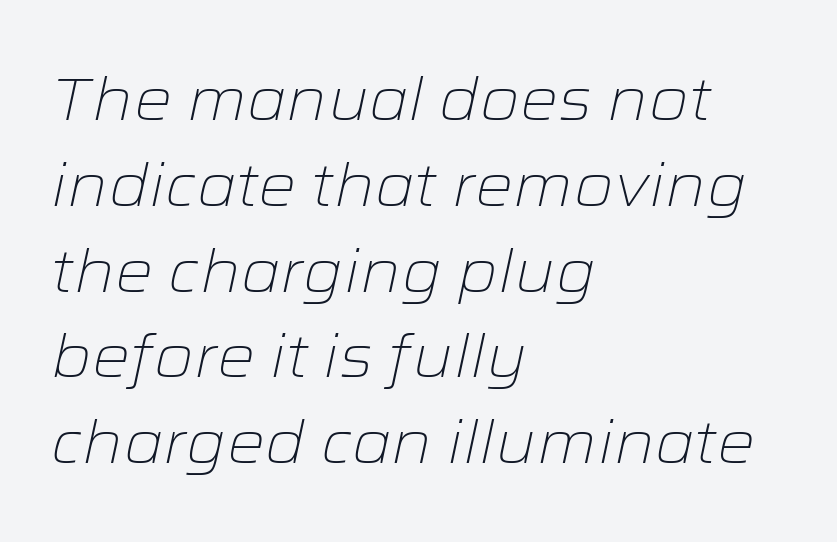
Q: Is the text bold? A: No.
Q: Is the text italic (slanted)? A: Yes, it leans right by about 12 degrees.
Q: Is the text underlined? A: No.
Q: How is the paragraph aligned? A: Left-aligned.
Q: Is the spacing between letters normal or unusually wide? A: Normal.
Q: Is the spacing between lines tight, normal or loose? A: Normal.
Q: Width (condensed, normal, or wide)? A: Wide.
Q: Stroke contrast? A: Low.
Q: x-height? A: Medium.
Q: Monospaced? A: No.
